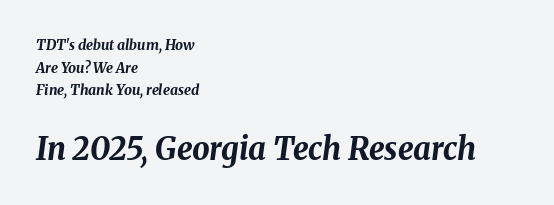
Compared with a centered layout, this one pins lines to the left instead. Students, note that the glyphs here touch the page at normal intervals. Here the second block reads like a headline and the first like body copy. Would a proofreader flag this as italicized? Yes. Line spacing here is normal.
